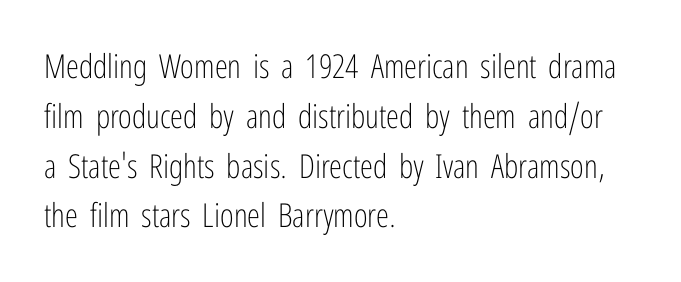
Q: Is the text bold? A: No.
Q: Is the text italic (slanted)? A: No, it is upright.
Q: Is the typeface a serif or a sans-serif typeface? A: Sans-serif.
Q: Is the text underlined? A: No.
Q: How is the paragraph aligned? A: Left-aligned.
Q: Is the spacing between letters normal or unusually wide? A: Normal.
Q: Is the spacing between lines tight, normal or loose? A: Normal.
Q: Width (condensed, normal, or wide)? A: Condensed.
Q: Stroke contrast? A: Low.
Q: x-height? A: Medium.
Q: Monospaced? A: No.
